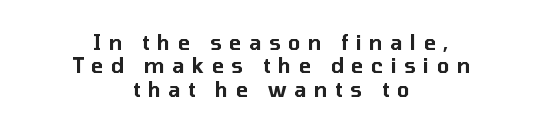
Q: Is the text italic (slanted)? A: No, it is upright.
Q: Is the text underlined? A: No.
Q: How is the paragraph aligned? A: Centered.
Q: Is the spacing between letters normal or unusually wide? A: Unusually wide.
